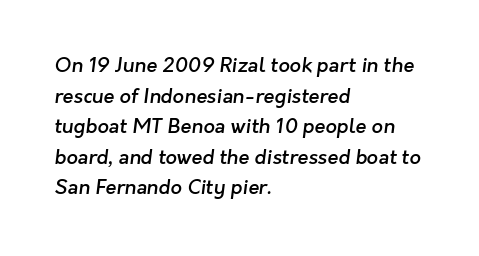
The image shows 20 px text type; set left-aligned, normal line spacing (1.53x), normal letter spacing, not underlined.
